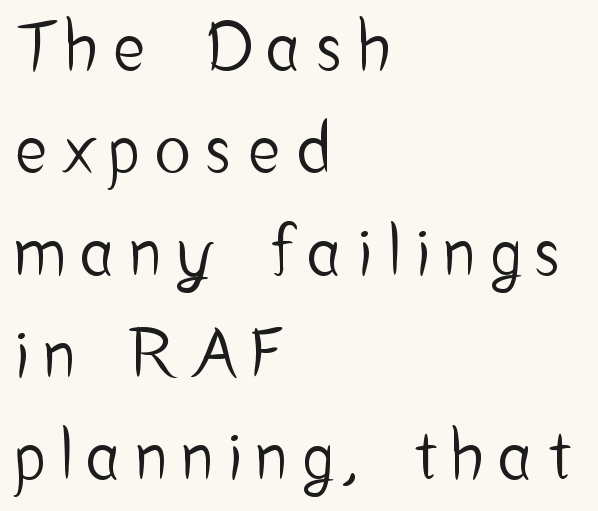
Words float on clear page, feet unadorned. Varying glyph widths throughout — classic text-font behaviour. The text was rendered using a sans face with plain stroke endings. The lines are quadded left. A typesetter would mark this as roman, not italic.
